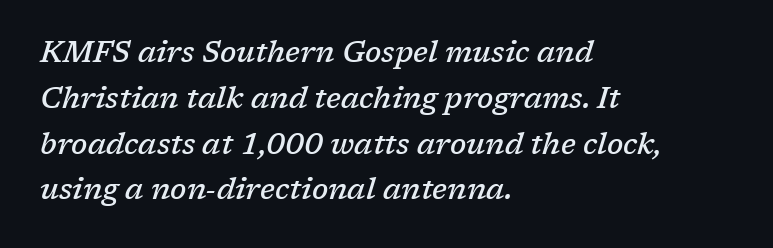
A somewhat darkened texture: the type is semibold rather than bold. The zone under the glyphs is completely vacant. The lines in this sample share a left origin and differ only in where they stop. Standard letterfit; no display-style spreading of the glyphs.
